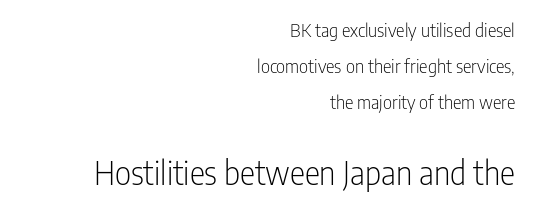
The image shows 32 px light, condensed sans-serif type, upright; set right-aligned, loose line spacing (2.01x), normal letter spacing, not underlined; the second (bottom) block is 1.78x larger; low stroke contrast and a medium x-height.
